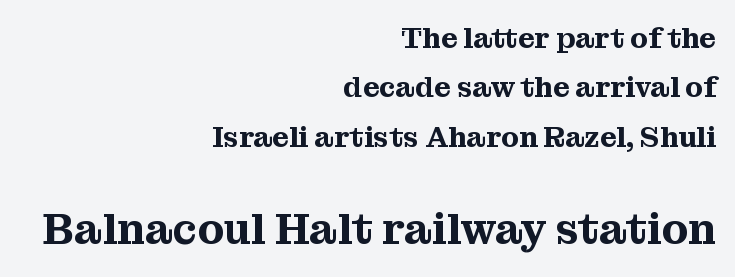
Here the second block reads like a headline and the first like body copy. No word sits above an underline. This is serif lettering, the kind often seen in printed books. This sample uses plain, unmodified letter spacing. The face used here is proportionally spaced, like ordinary book or web type.
